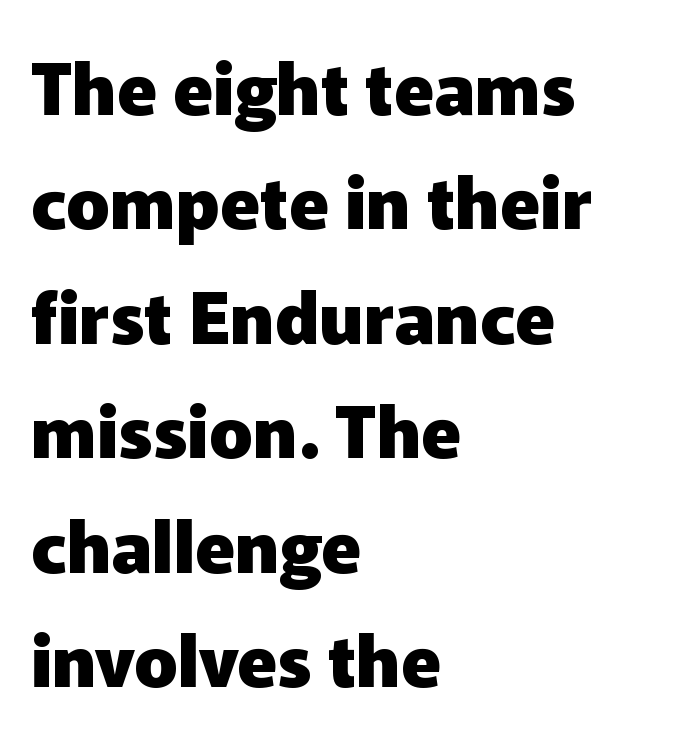
{"serif": "no", "italic": "no", "bold": "yes", "weight": "heavy", "width": "normal", "stroke_contrast": "low", "x_height": "medium", "monospaced": "no", "underline": "no", "align": "left", "line_spacing": "normal", "line_spacing_ratio": 1.59, "letter_spacing": "normal", "letter_spacing_em": 0.0, "glyph_px": 72}
